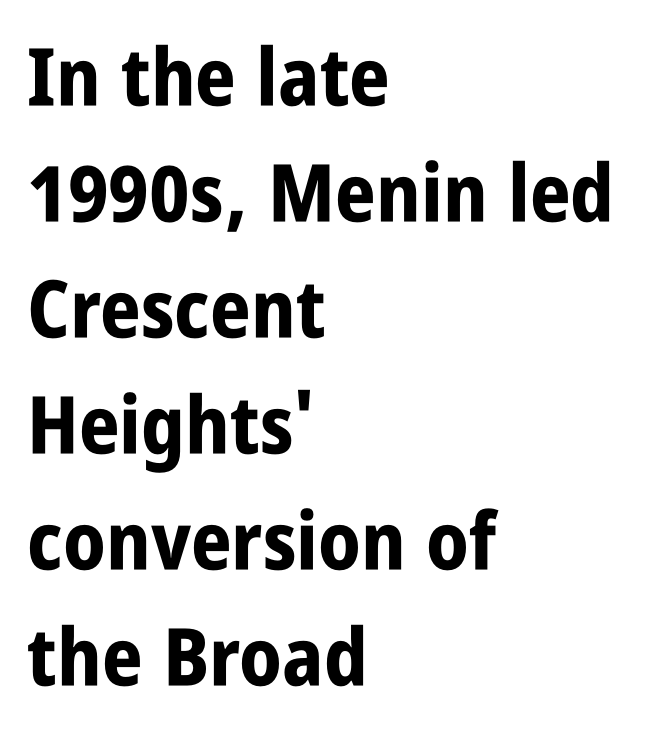
Q: Is the text bold? A: Yes.
Q: Is the text italic (slanted)? A: No, it is upright.
Q: Is the typeface a serif or a sans-serif typeface? A: Sans-serif.
Q: Is the text underlined? A: No.
Q: How is the paragraph aligned? A: Left-aligned.
Q: Is the spacing between letters normal or unusually wide? A: Normal.
Q: Is the spacing between lines tight, normal or loose? A: Normal.
Q: Width (condensed, normal, or wide)? A: Condensed.
Q: Stroke contrast? A: Low.
Q: x-height? A: Large.
Q: Monospaced? A: No.
